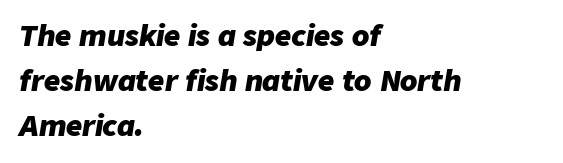
Emphasis by weight is at full strength: bold. One glance says typical: line gaps are just what's usual. Underline: absent. In terms of posture, this sample is oblique.
